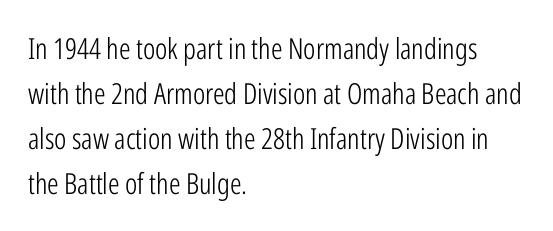
All the whitespace from short lines collects on the right. Is the letter spacing exaggerated? No — it looks like the ordinary default. Posture: vertical. Counters stay open thanks to moderate or lighter strokes.
